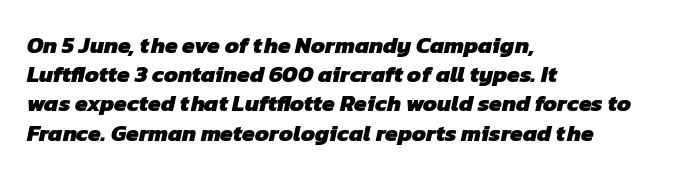
Q: Is the text bold? A: Yes.
Q: Is the text underlined? A: No.
Q: How is the paragraph aligned? A: Left-aligned.
Q: Is the spacing between letters normal or unusually wide? A: Normal.
Q: Is the spacing between lines tight, normal or loose? A: Normal.
